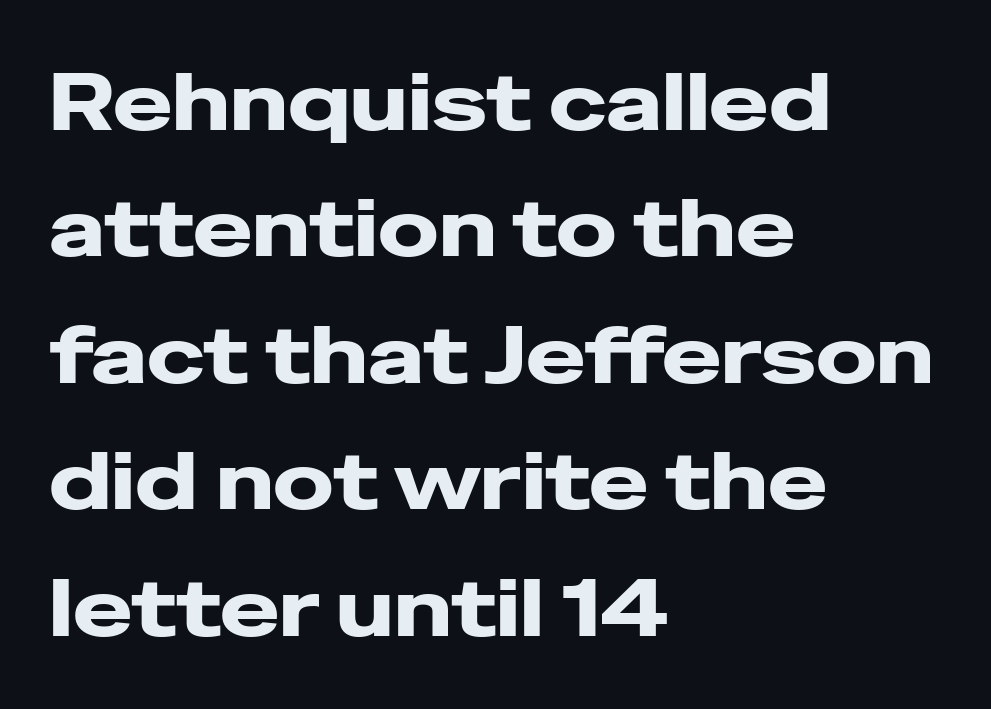
The image shows 80 px heavy, wide sans-serif type, upright; set left-aligned, normal line spacing (1.58x), normal letter spacing, not underlined; low stroke contrast and a medium x-height.
